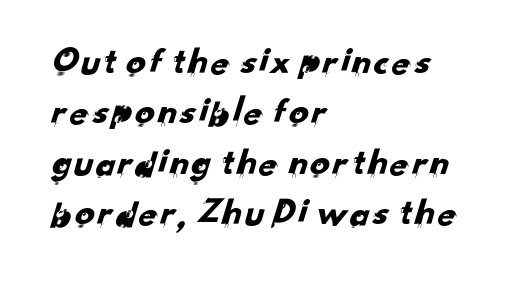
{"serif": "no", "width": "normal", "stroke_contrast": "low", "x_height": "small", "monospaced": "no", "underline": "no", "align": "left", "line_spacing": "normal", "line_spacing_ratio": 1.29, "letter_spacing": "normal", "letter_spacing_em": 0.0, "glyph_px": 39}
